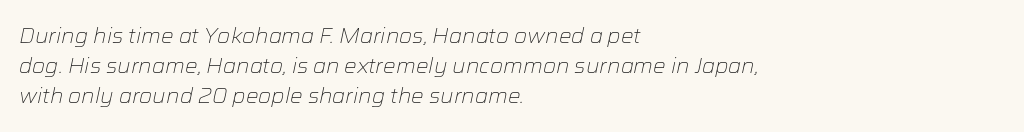
The passage shown leans; its letterforms are oblique. In terms of leading, this rendering sits right in the middle. The weight tops out at a normal text grade. The passage is arranged the way most books set body copy — flush left.
